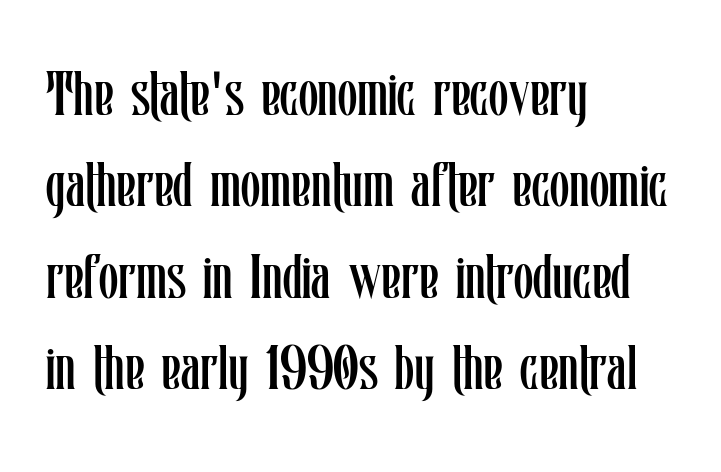
The image shows 63 px regular-weight, condensed type, upright; set left-aligned, normal line spacing (1.45x), normal letter spacing, not underlined; low stroke contrast and a medium x-height.
